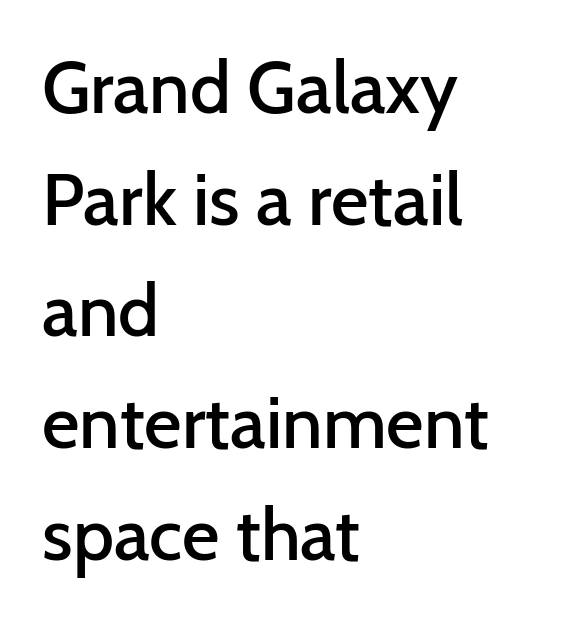
Is this a fixed-width face? No — the glyphs have proportional, varying widths. Reading down the block, your eye returns to a fixed left position each line. Weight check: semibold — heavier than regular, not quite bold. Quick note: interline space is typical. The face used here is rendered with its standard letterfit. Each row of text sits above clean, open space.
